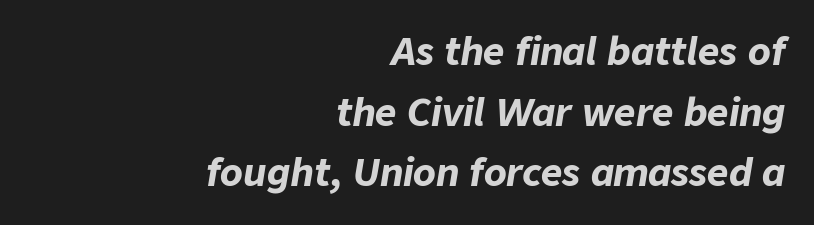
Q: Is the text bold? A: Yes.
Q: Is the text italic (slanted)? A: Yes, it leans right by about 9 degrees.
Q: Is the text underlined? A: No.
Q: How is the paragraph aligned? A: Right-aligned.
Q: Is the spacing between letters normal or unusually wide? A: Normal.
Q: Is the spacing between lines tight, normal or loose? A: Normal.
Q: Width (condensed, normal, or wide)? A: Normal.
Q: Stroke contrast? A: Low.
Q: x-height? A: Medium.
Q: Monospaced? A: No.
